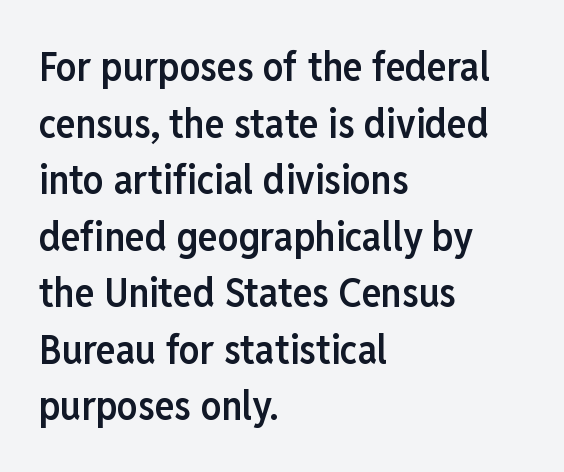
The image shows 41 px semibold, condensed sans-serif type, upright; set left-aligned, normal line spacing (1.38x), normal letter spacing, not underlined; low stroke contrast and a medium x-height.
